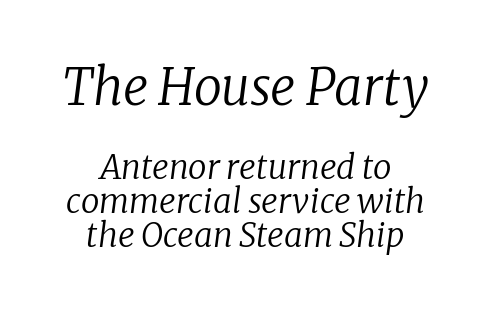
{"serif": "yes", "italic": "yes", "lean": "right", "slant_degrees": 8, "bold": "no", "weight": "regular", "width": "normal", "stroke_contrast": "low", "x_height": "medium", "monospaced": "no", "underline": "no", "align": "center", "line_spacing": "tight", "line_spacing_ratio": 1.03, "letter_spacing": "normal", "letter_spacing_em": 0.0, "larger_block": "first", "size_ratio": 1.52, "glyph_px": 50}
